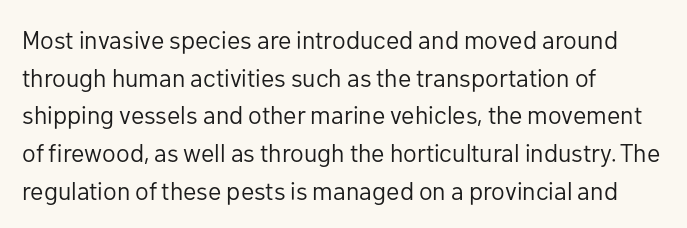
Q: Is the text bold? A: No.
Q: Is the text italic (slanted)? A: No, it is upright.
Q: Is the text underlined? A: No.
Q: How is the paragraph aligned? A: Left-aligned.
Q: Is the spacing between letters normal or unusually wide? A: Normal.
Q: Is the spacing between lines tight, normal or loose? A: Normal.
